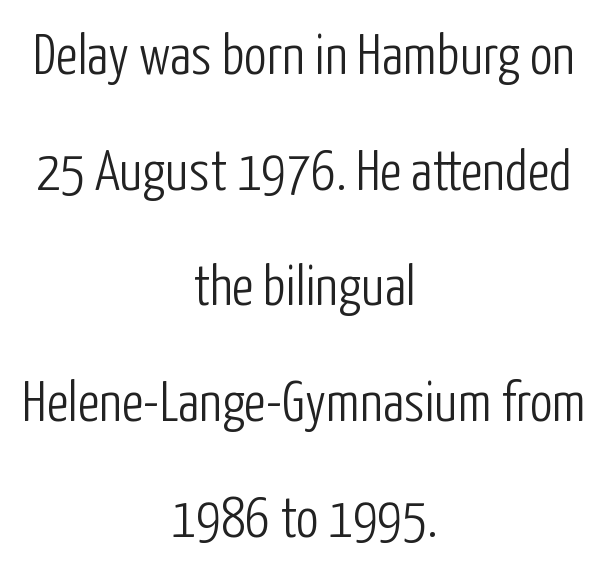
The image shows 57 px light, condensed sans-serif type, upright; set centered, loose line spacing (2.03x), normal letter spacing, not underlined; low stroke contrast and a medium x-height.
